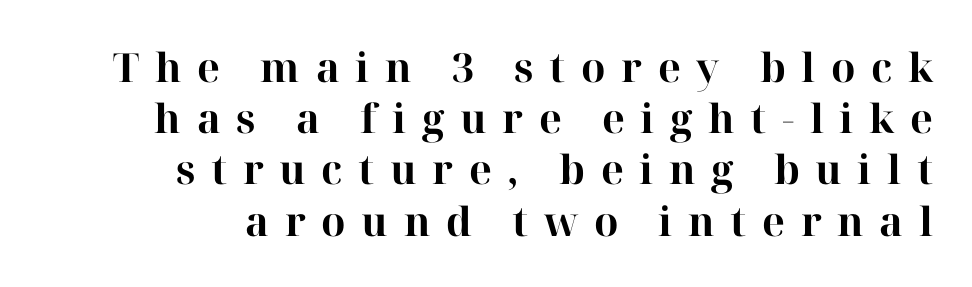
Q: Is the text bold? A: Yes.
Q: Is the text italic (slanted)? A: No, it is upright.
Q: Is the typeface a serif or a sans-serif typeface? A: Serif.
Q: Is the text underlined? A: No.
Q: How is the paragraph aligned? A: Right-aligned.
Q: Is the spacing between letters normal or unusually wide? A: Unusually wide.
Q: Is the spacing between lines tight, normal or loose? A: Normal.
Q: Width (condensed, normal, or wide)? A: Normal.
Q: Stroke contrast? A: High.
Q: x-height? A: Medium.
Q: Monospaced? A: No.
